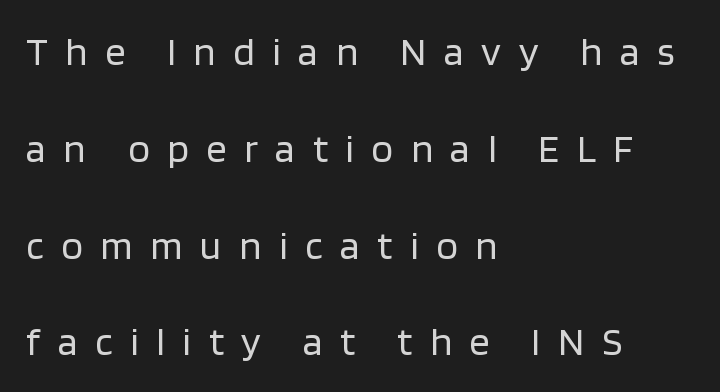
Q: Is the text bold? A: No.
Q: Is the text italic (slanted)? A: No, it is upright.
Q: Is the typeface a serif or a sans-serif typeface? A: Sans-serif.
Q: Is the text underlined? A: No.
Q: How is the paragraph aligned? A: Left-aligned.
Q: Is the spacing between letters normal or unusually wide? A: Unusually wide.
Q: Is the spacing between lines tight, normal or loose? A: Loose.
Q: Width (condensed, normal, or wide)? A: Normal.
Q: Stroke contrast? A: Low.
Q: x-height? A: Large.
Q: Monospaced? A: No.
